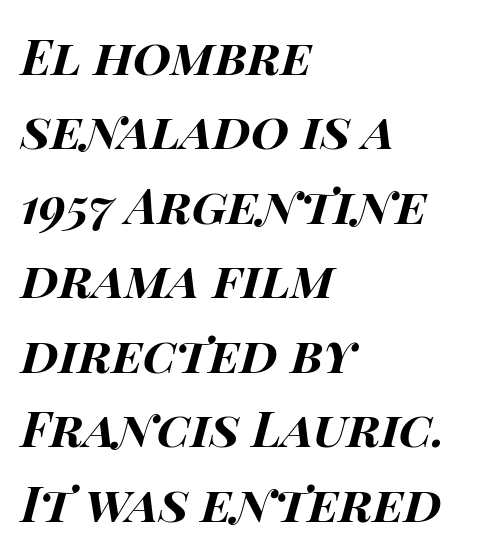
Q: Is the text bold? A: Yes.
Q: Is the text italic (slanted)? A: Yes, it leans right by about 15 degrees.
Q: Is the text underlined? A: No.
Q: How is the paragraph aligned? A: Left-aligned.
Q: Is the spacing between letters normal or unusually wide? A: Normal.
Q: Is the spacing between lines tight, normal or loose? A: Normal.
Q: Width (condensed, normal, or wide)? A: Wide.
Q: Stroke contrast? A: High.
Q: x-height? A: Large.
Q: Monospaced? A: No.
